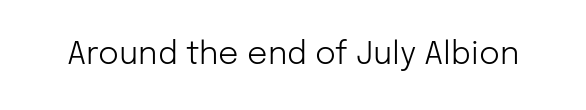
The face used here is a sans, in the tradition of grotesques and geometrics. These lines are rendered in a variable-pitch font. This rendering features lettering with no underline. Standard letterfit; no display-style spreading of the glyphs. The passage shown is not bold in any degree.
